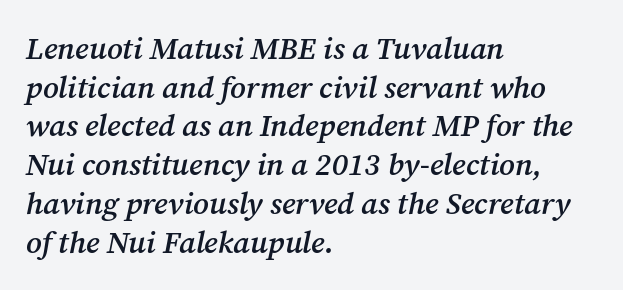
Q: Is the text bold? A: Semi-bold.
Q: Is the text italic (slanted)? A: Yes, it leans right by about 12 degrees.
Q: Is the typeface a serif or a sans-serif typeface? A: Serif.
Q: Is the text underlined? A: No.
Q: How is the paragraph aligned? A: Left-aligned.
Q: Is the spacing between letters normal or unusually wide? A: Normal.
Q: Is the spacing between lines tight, normal or loose? A: Normal.
Q: Width (condensed, normal, or wide)? A: Normal.
Q: Stroke contrast? A: Medium.
Q: x-height? A: Medium.
Q: Monospaced? A: No.
